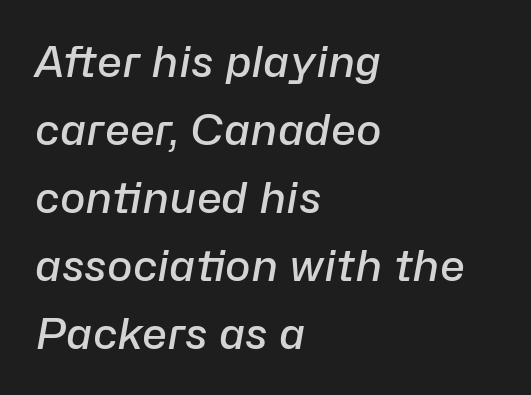
The image shows 43 px semibold type, italic (leaning right); set left-aligned, normal line spacing (1.58x), normal letter spacing, not underlined; low stroke contrast and a medium x-height.
